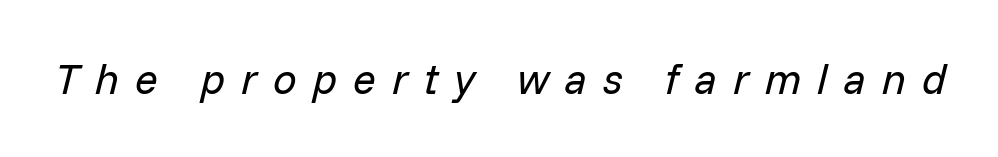
Q: Is the text bold? A: No.
Q: Is the text italic (slanted)? A: Yes, it leans right by about 14 degrees.
Q: Is the text underlined? A: No.
Q: Is the spacing between letters normal or unusually wide? A: Unusually wide.
Q: Width (condensed, normal, or wide)? A: Normal.
Q: Stroke contrast? A: Low.
Q: x-height? A: Medium.
Q: Monospaced? A: No.
